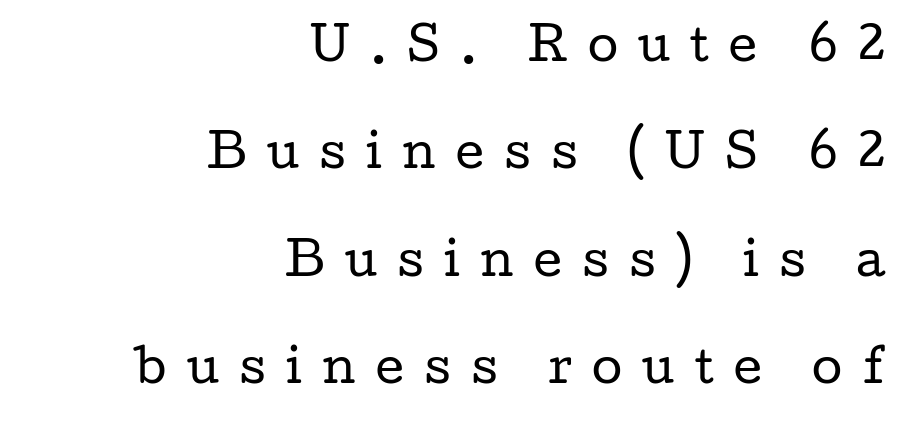
Is there much room between lines? Yes — plenty of vertical air separates them. The letters stand straight up with perfectly vertical stems. Someone cranked the tracking dial way up on this one. The string is rendered with underlining switched off. Nothing heavy about these letters — not bold at all.
